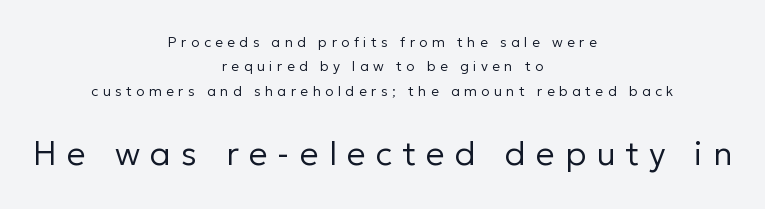
The image shows 33 px regular-weight sans-serif type, upright; set centered, line spacing 1.74x, unusually wide letter spacing (+0.31 em), not underlined; the second (bottom) block is 2.36x larger; low stroke contrast and a medium x-height.
